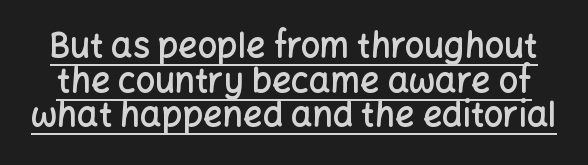
These lines huddle together more closely than default settings would place them. What decoration does the sample have? An underline. The letterforms sit shoulder to shoulder at normal distance. When letters stand straight like this, we call the style roman or upright.
